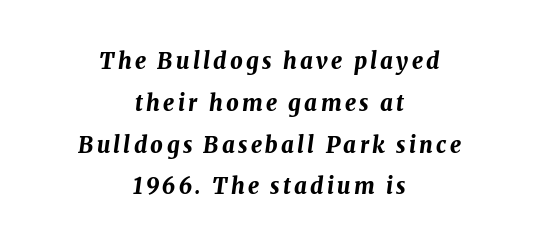
{"italic": "yes", "lean": "right", "slant_degrees": 8, "bold": "yes", "underline": "no", "align": "center", "line_spacing": "loose", "line_spacing_ratio": 1.9, "glyph_px": 22}
